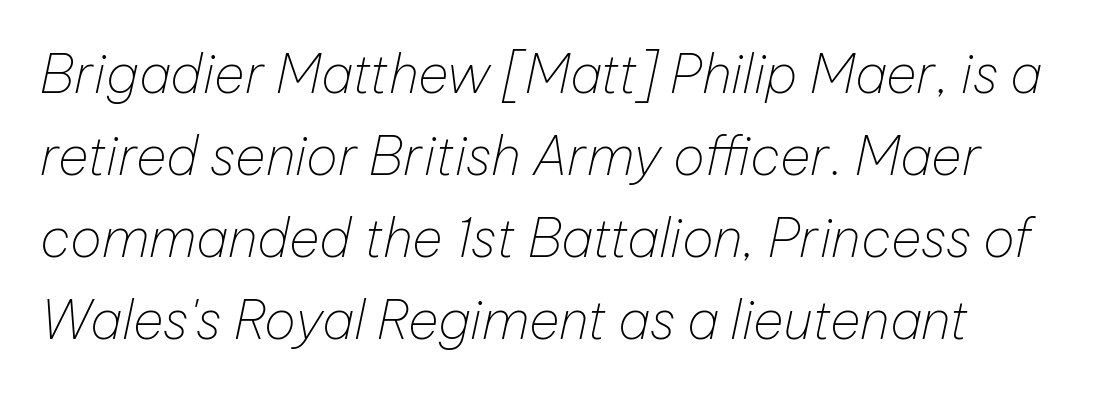
Do the characters align in a grid? No, the font is proportional. This rendering features lettering with no underline. The type is set solid horizontally, with unmodified tracking. This is not heavy type; no bold has been used. Rendered with sloped, italic letterforms. Leading matches the norm, producing a regular column.
